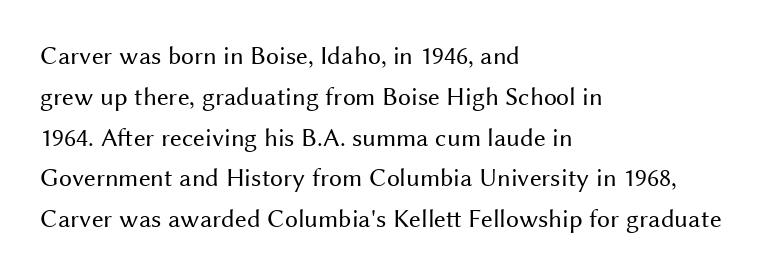
The gap between lines stays unmarked. No extra tracking has been applied to these lines. Does the leading feel generous? No, just average. Short and long lines alike share a common starting point at left.
